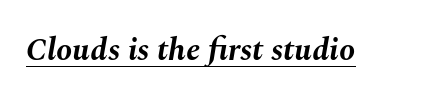
Q: Is the text bold? A: Yes.
Q: Is the text italic (slanted)? A: Yes, it leans right by about 10 degrees.
Q: Is the text underlined? A: Yes.
Q: Is the spacing between letters normal or unusually wide? A: Normal.
Q: Width (condensed, normal, or wide)? A: Normal.
Q: Stroke contrast? A: Medium.
Q: x-height? A: Medium.
Q: Monospaced? A: No.
